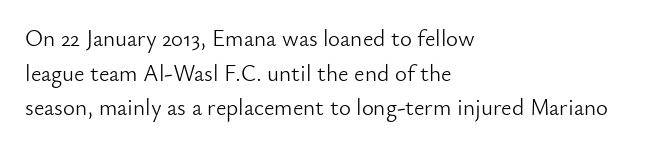
Q: Is the text bold? A: No.
Q: Is the text italic (slanted)? A: No, it is upright.
Q: Is the text underlined? A: No.
Q: How is the paragraph aligned? A: Left-aligned.
Q: Is the spacing between letters normal or unusually wide? A: Normal.
Q: Is the spacing between lines tight, normal or loose? A: Normal.
